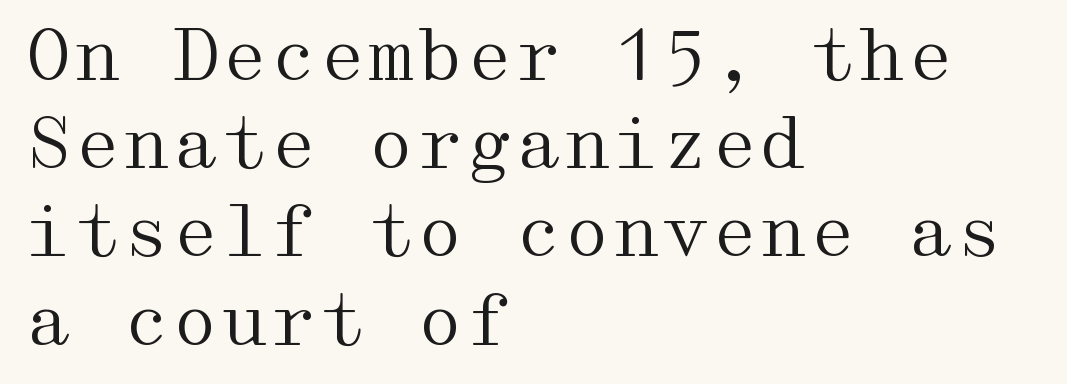
Style check: upright. The typesetting does not lean heavy: it is not bold. The words here are not underlined. The line-height multiplier appears to be the usual default. The horizontal fit of the characters is conventional and even. Does the type have serifs? Yes, each stem ends in a small foot.
